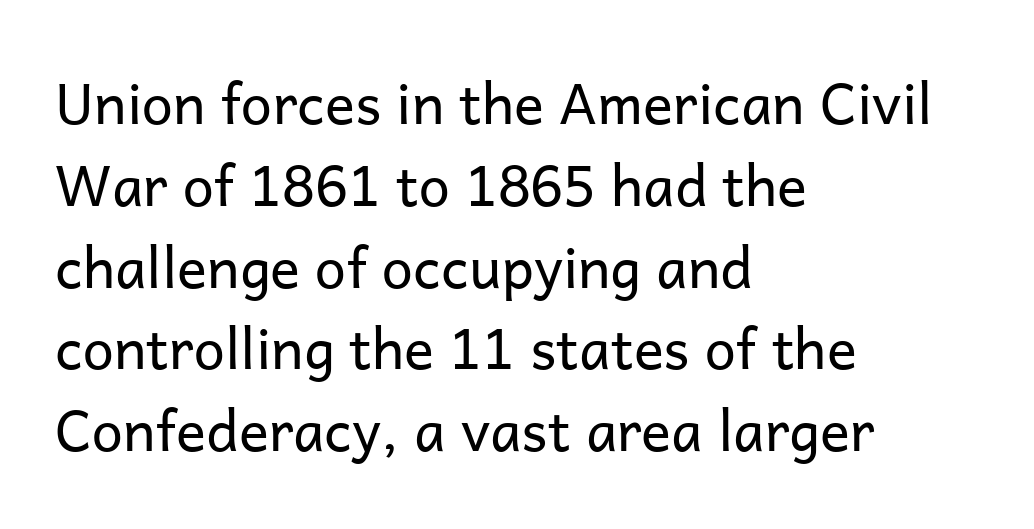
This rendering employs a face without finishing strokes, i.e., a sans-serif. A typesetter would call this proportional, since set widths differ per character. Rendered with straight, roman letterforms. Between one letter and the next there's only the usual sliver of space.
